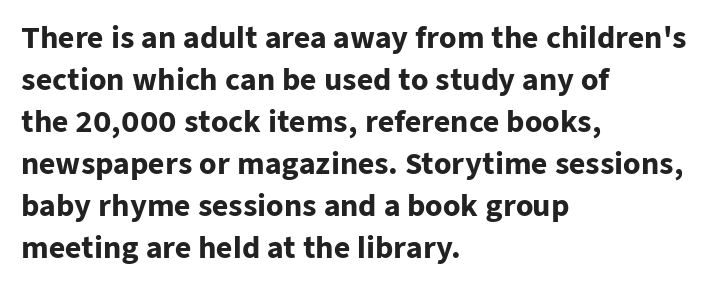
Normally led — the rows are evenly, conventionally spaced. A roman cut, with each character standing at attention. Each word holds together tightly as a unit, with standard inter-letter gaps. Unlike a traditional serif, this face leaves its strokes unadorned.
